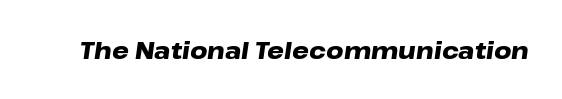
These lines keep a tight, regular rhythm from letter to letter. A bare baseline throughout the passage. Style check: oblique. Strong, thick strokes mark this as bold type.
